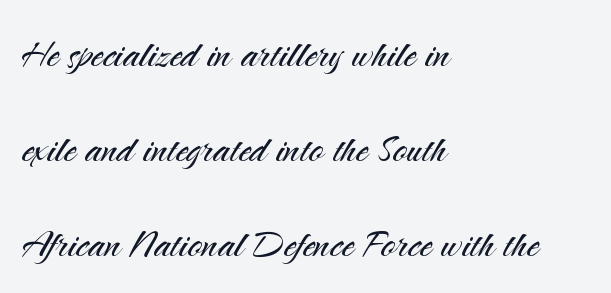
Q: Is the text bold? A: No.
Q: Is the text italic (slanted)? A: Yes.
Q: Is the typeface a serif or a sans-serif typeface? A: Sans-serif.
Q: Is the text underlined? A: No.
Q: How is the paragraph aligned? A: Left-aligned.
Q: Is the spacing between letters normal or unusually wide? A: Normal.
Q: Is the spacing between lines tight, normal or loose? A: Loose.
Q: Width (condensed, normal, or wide)? A: Normal.
Q: Stroke contrast? A: Medium.
Q: x-height? A: Small.
Q: Monospaced? A: No.
